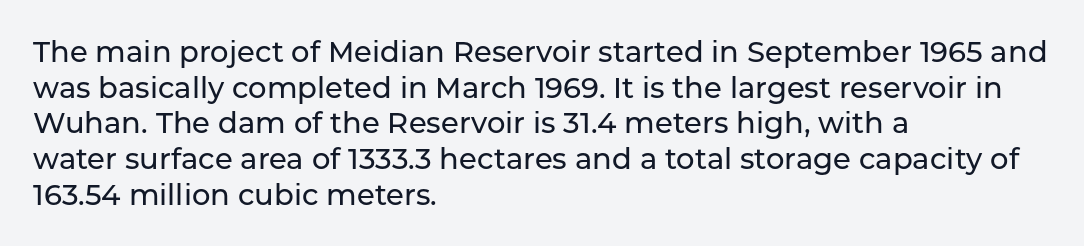
{"serif": "no", "italic": "no", "width": "normal", "stroke_contrast": "low", "x_height": "medium", "monospaced": "no", "underline": "no", "align": "left", "line_spacing_ratio": 1.23, "letter_spacing": "normal", "letter_spacing_em": 0.0, "glyph_px": 29}
